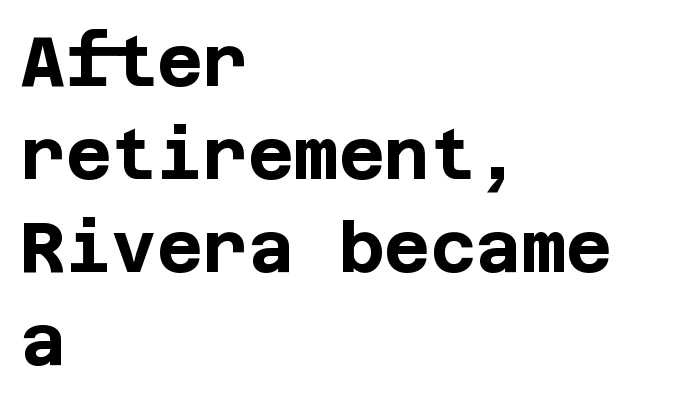
Q: Is the text bold? A: Yes.
Q: Is the text italic (slanted)? A: No, it is upright.
Q: Is the typeface a serif or a sans-serif typeface? A: Sans-serif.
Q: Is the text underlined? A: No.
Q: How is the paragraph aligned? A: Left-aligned.
Q: Is the spacing between letters normal or unusually wide? A: Normal.
Q: Is the spacing between lines tight, normal or loose? A: Normal.
Q: Width (condensed, normal, or wide)? A: Normal.
Q: Stroke contrast? A: Low.
Q: x-height? A: Large.
